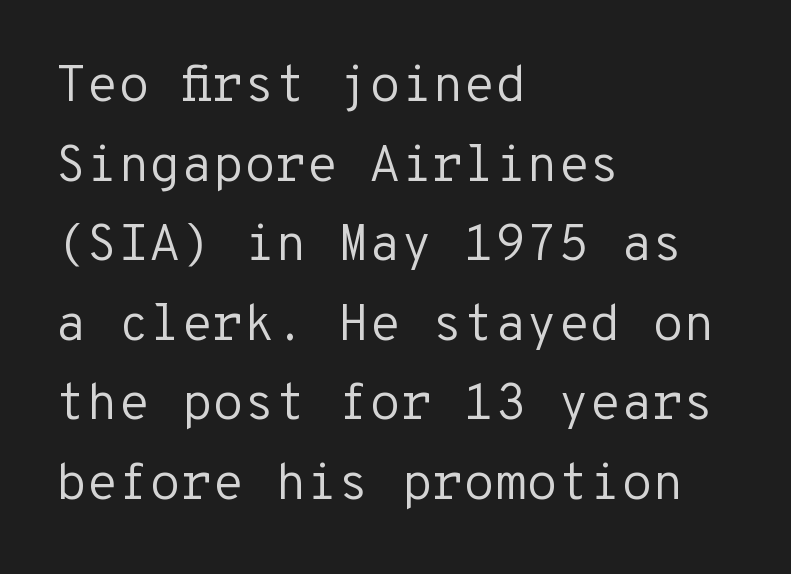
Q: Is the text bold? A: No.
Q: Is the text italic (slanted)? A: No, it is upright.
Q: Is the typeface a serif or a sans-serif typeface? A: Sans-serif.
Q: Is the text underlined? A: No.
Q: How is the paragraph aligned? A: Left-aligned.
Q: Is the spacing between letters normal or unusually wide? A: Normal.
Q: Is the spacing between lines tight, normal or loose? A: Normal.
Q: Width (condensed, normal, or wide)? A: Normal.
Q: Stroke contrast? A: Low.
Q: x-height? A: Medium.
Q: Monospaced? A: Yes.
